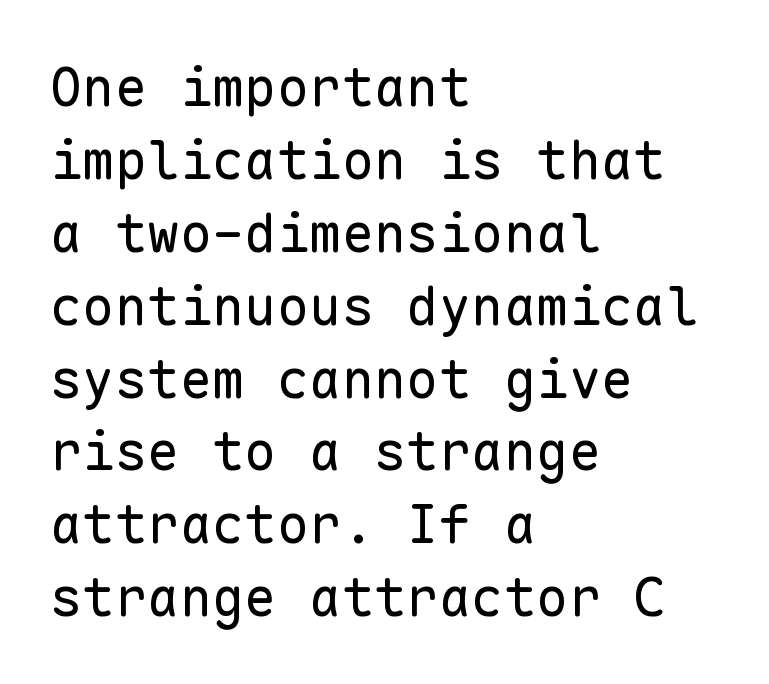
The image shows 54 px regular-weight sans-serif type, upright, monospaced; set left-aligned, normal line spacing (1.35x), normal letter spacing, not underlined; low stroke contrast and a medium x-height.
